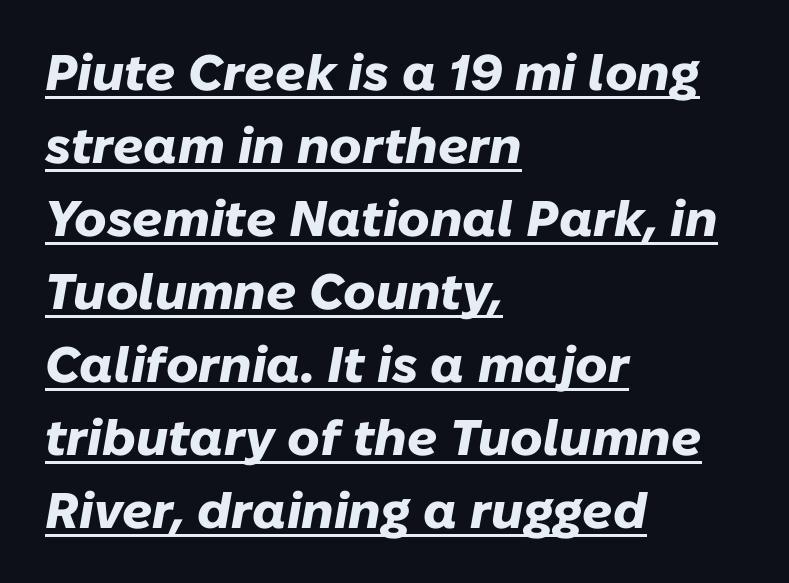
Every letter is thick-stroked: bold, no question. The rendering uses the underline text-decoration. Does the copy run flush right? No — it runs flush left. Slanted lettering throughout. The vertical gap from one line to the next is medium.
